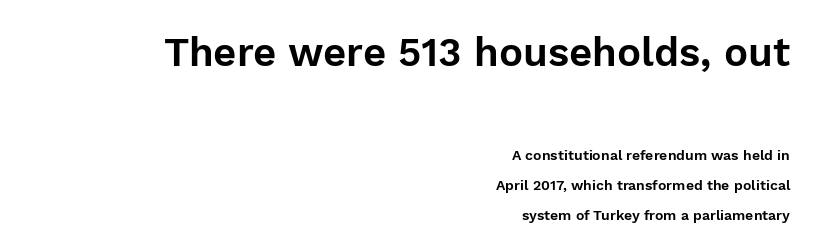
{"serif": "no", "italic": "no", "width": "normal", "stroke_contrast": "low", "x_height": "medium", "monospaced": "no", "underline": "no", "align": "right", "line_spacing": "loose", "line_spacing_ratio": 2.14, "letter_spacing": "normal", "letter_spacing_em": 0.0, "larger_block": "first", "size_ratio": 2.86, "glyph_px": 40}
